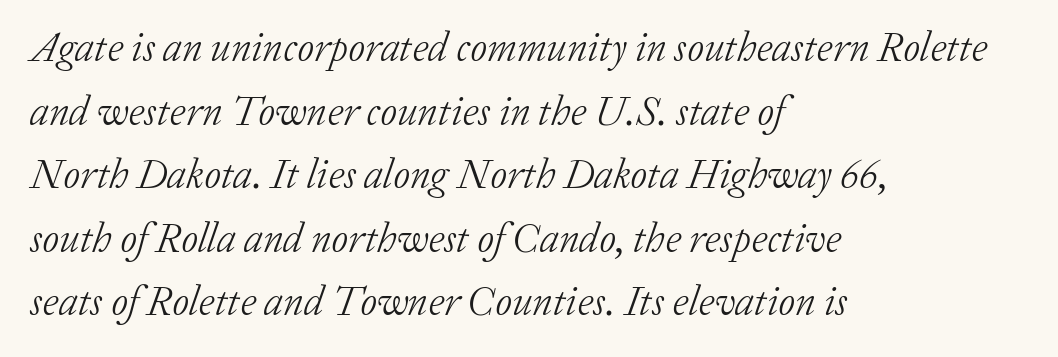
Q: Is the text bold? A: No.
Q: Is the text italic (slanted)? A: Yes, it leans right by about 20 degrees.
Q: Is the typeface a serif or a sans-serif typeface? A: Serif.
Q: Is the text underlined? A: No.
Q: How is the paragraph aligned? A: Left-aligned.
Q: Is the spacing between letters normal or unusually wide? A: Normal.
Q: Is the spacing between lines tight, normal or loose? A: Normal.
Q: Width (condensed, normal, or wide)? A: Normal.
Q: Stroke contrast? A: Low.
Q: x-height? A: Medium.
Q: Monospaced? A: No.
